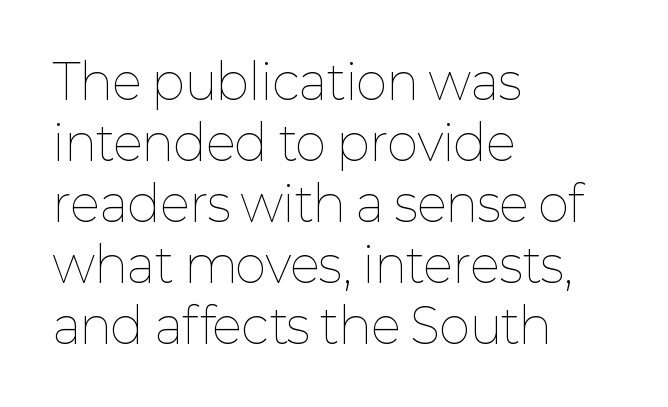
{"italic": "no", "bold": "no", "weight": "thin", "width": "normal", "stroke_contrast": "low", "x_height": "medium", "monospaced": "no", "underline": "no", "align": "left", "line_spacing": "normal", "line_spacing_ratio": 1.27, "letter_spacing": "normal", "letter_spacing_em": 0.0, "glyph_px": 48}
